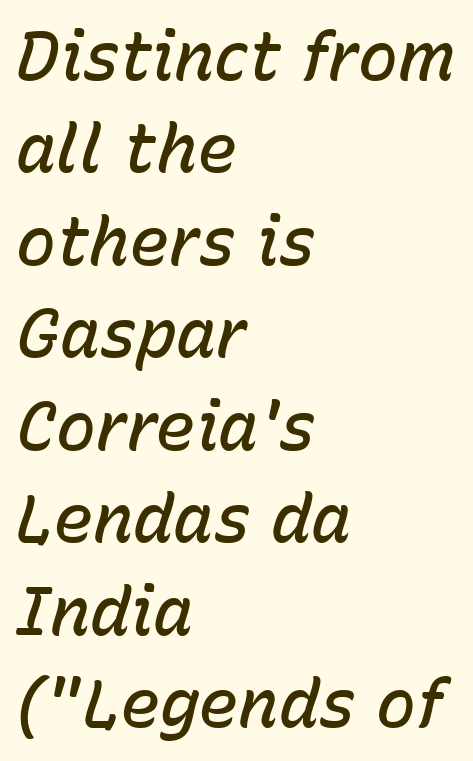
Characters are canted at an angle relative to the baseline's perpendicular. These lines are set flush left with a ragged right edge. The words here are not underlined. This sample keeps an unexceptional amount of space between lines. Firm but not heavy-handed strokes: this text is semibold.
